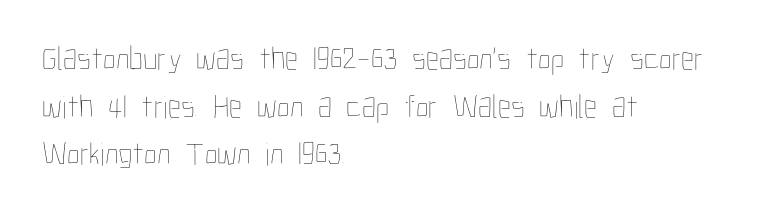
Q: Is the text bold? A: No.
Q: Is the text italic (slanted)? A: No, it is upright.
Q: Is the text underlined? A: No.
Q: How is the paragraph aligned? A: Left-aligned.
Q: Is the spacing between letters normal or unusually wide? A: Normal.
Q: Is the spacing between lines tight, normal or loose? A: Normal.
Q: Width (condensed, normal, or wide)? A: Condensed.
Q: Stroke contrast? A: Low.
Q: x-height? A: Medium.
Q: Monospaced? A: No.
